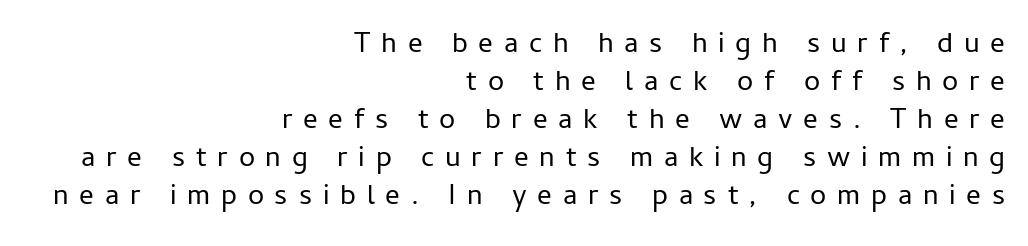
Note the varied advance widths — an 'i' is clearly narrower than an 'm'. Typeset ragged left — the right edge is the straight one. The lettering holds an erect, upright posture throughout. The vertical gap from one line to the next is medium. Nope, no serifs anywhere on these letters.
